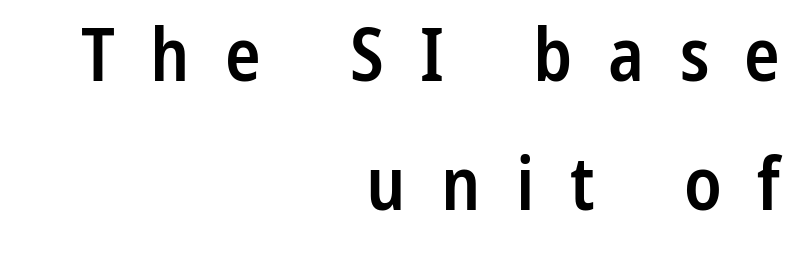
{"serif": "no", "italic": "no", "bold": "semi", "weight": "semibold", "width": "condensed", "stroke_contrast": "low", "x_height": "medium", "monospaced": "no", "underline": "no", "align": "right", "line_spacing_ratio": 1.74, "letter_spacing": "wide", "letter_spacing_em": 0.48, "glyph_px": 74}
